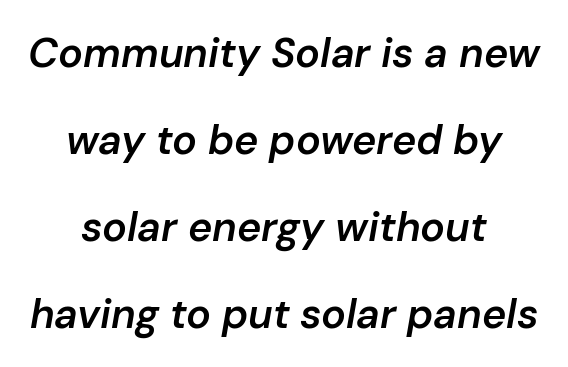
Q: Is the text bold? A: Semi-bold.
Q: Is the text italic (slanted)? A: Yes, it leans right by about 10 degrees.
Q: Is the text underlined? A: No.
Q: How is the paragraph aligned? A: Centered.
Q: Is the spacing between letters normal or unusually wide? A: Normal.
Q: Is the spacing between lines tight, normal or loose? A: Loose.
Q: Width (condensed, normal, or wide)? A: Normal.
Q: Stroke contrast? A: Low.
Q: x-height? A: Medium.
Q: Monospaced? A: No.
